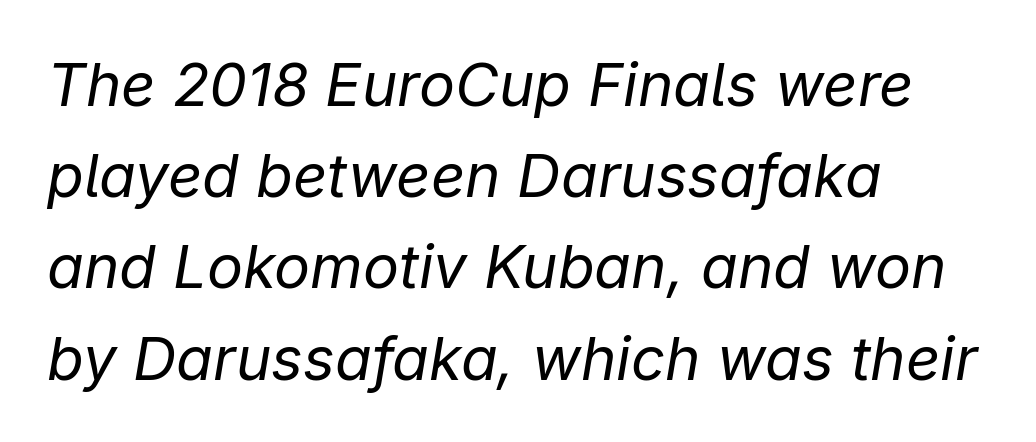
Lines of text with bare space underneath. If you drew a ruler down the left edge, every line would touch it. The tracking reads as untouched default to a designer's eye. A light-to-regular cut is what we see here.
